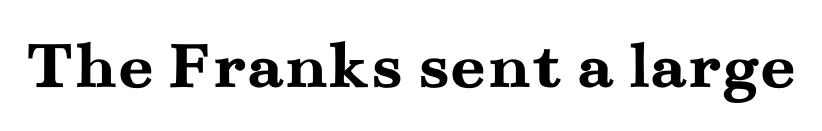
{"serif": "yes", "italic": "no", "bold": "yes", "weight": "semibold", "width": "wide", "stroke_contrast": "medium", "x_height": "small", "monospaced": "no", "underline": "no", "letter_spacing": "normal", "letter_spacing_em": 0.0, "glyph_px": 70}
